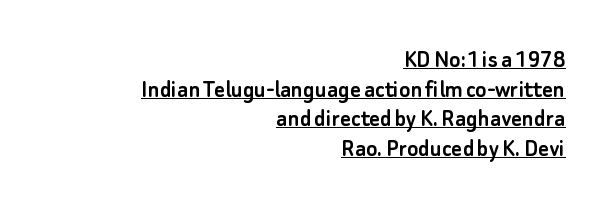
Q: Is the text italic (slanted)? A: No, it is upright.
Q: Is the text underlined? A: Yes.
Q: How is the paragraph aligned? A: Right-aligned.
Q: Is the spacing between letters normal or unusually wide? A: Normal.
Q: Is the spacing between lines tight, normal or loose? A: Tight.
